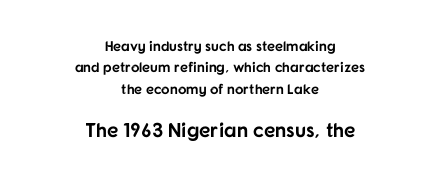
The image shows 20 px bold type, upright; set centered, normal line spacing (1.52x), normal letter spacing, not underlined; the second (bottom) block is 1.43x larger.
